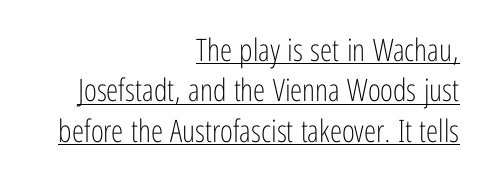
The image shows 31 px light, condensed sans-serif type, upright; set right-aligned, normal line spacing (1.3x), normal letter spacing, underlined; low stroke contrast and a medium x-height.
